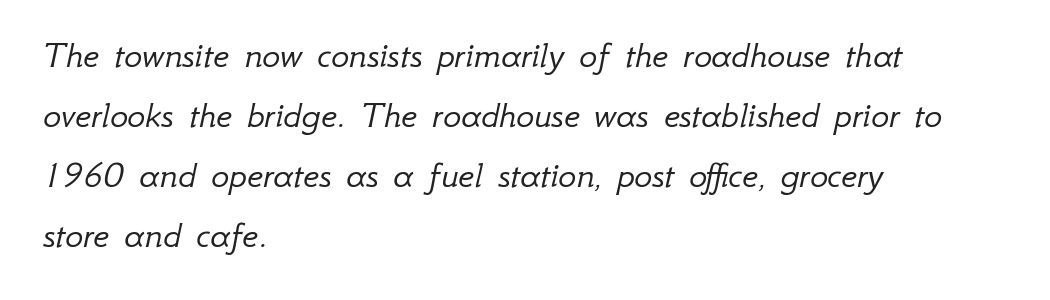
{"italic": "yes", "lean": "right", "slant_degrees": 12, "bold": "no", "weight": "light", "width": "normal", "stroke_contrast": "low", "x_height": "small", "monospaced": "no", "underline": "no", "align": "left", "line_spacing": "normal", "line_spacing_ratio": 1.58, "letter_spacing": "normal", "letter_spacing_em": 0.0, "glyph_px": 38}
